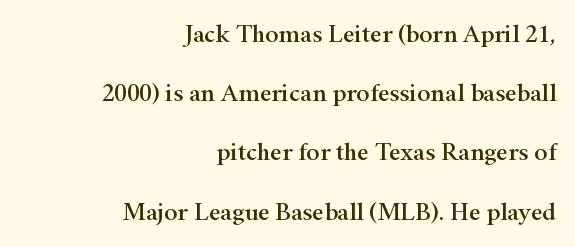
{"italic": "no", "underline": "no", "align": "right", "line_spacing": "loose", "line_spacing_ratio": 2.37, "letter_spacing": "normal", "letter_spacing_em": 0.0, "glyph_px": 25}
